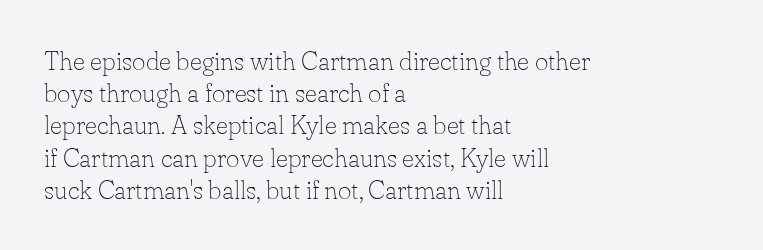
{"italic": "no", "bold": "no", "underline": "no", "align": "left", "line_spacing_ratio": 1.24, "letter_spacing": "normal", "letter_spacing_em": 0.0, "glyph_px": 26}
